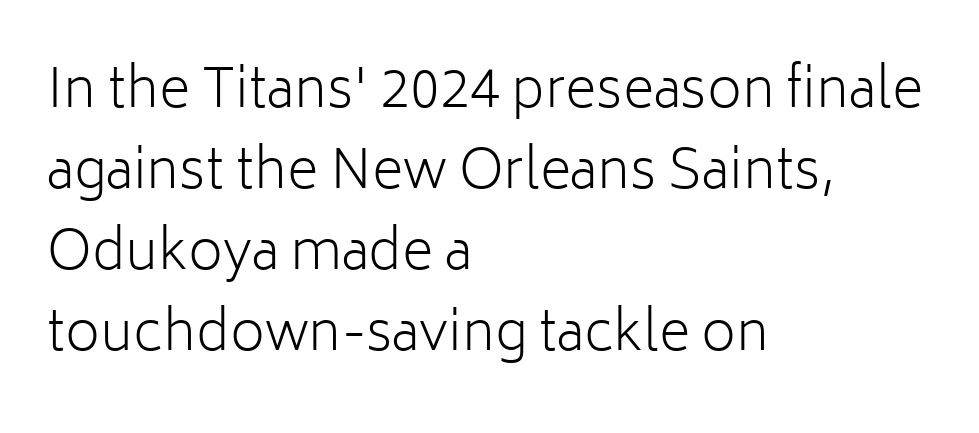
Look at the bottom of the vertical strokes: they stop flat, with no serifs. Is the block centered? No — it sits flush against the left margin. The string is rendered with underlining switched off. This sample uses an upright cut, with every glyph sitting square on the baseline. In terms of letterspacing, this is plain default setting. This sample has the flowing, uneven cadence of proportional lettering.
